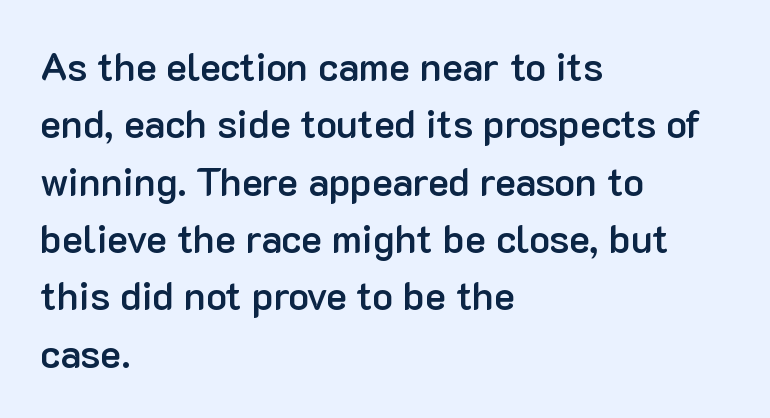
{"serif": "no", "italic": "no", "bold": "semi", "weight": "semibold", "width": "normal", "stroke_contrast": "low", "x_height": "medium", "monospaced": "no", "underline": "no", "align": "left", "line_spacing": "normal", "line_spacing_ratio": 1.47, "letter_spacing": "normal", "letter_spacing_em": 0.0, "glyph_px": 39}
